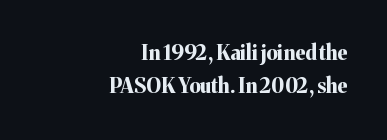
{"italic": "no", "bold": "yes", "underline": "no", "align": "right", "line_spacing": "normal", "line_spacing_ratio": 1.66, "letter_spacing": "normal", "letter_spacing_em": 0.0, "glyph_px": 20}
